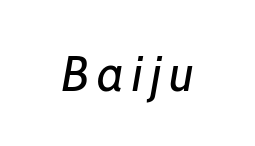
{"italic": "yes", "lean": "right", "slant_degrees": 7, "bold": "no", "weight": "regular", "width": "normal", "stroke_contrast": "low", "x_height": "medium", "monospaced": "no", "underline": "no", "glyph_px": 50}
